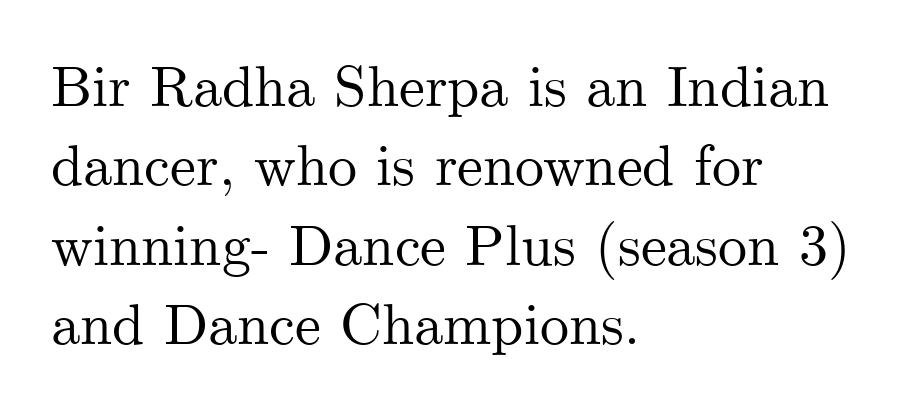
Q: Is the text italic (slanted)? A: No, it is upright.
Q: Is the typeface a serif or a sans-serif typeface? A: Serif.
Q: Is the text underlined? A: No.
Q: How is the paragraph aligned? A: Left-aligned.
Q: Is the spacing between letters normal or unusually wide? A: Normal.
Q: Is the spacing between lines tight, normal or loose? A: Normal.
Q: Width (condensed, normal, or wide)? A: Normal.
Q: Stroke contrast? A: Medium.
Q: x-height? A: Small.
Q: Monospaced? A: No.
